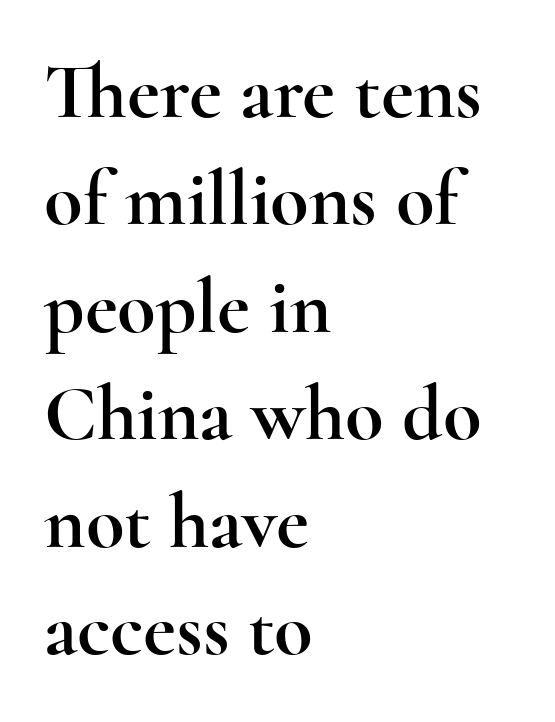
Q: Is the text italic (slanted)? A: No, it is upright.
Q: Is the typeface a serif or a sans-serif typeface? A: Serif.
Q: Is the text underlined? A: No.
Q: How is the paragraph aligned? A: Left-aligned.
Q: Is the spacing between letters normal or unusually wide? A: Normal.
Q: Is the spacing between lines tight, normal or loose? A: Normal.
Q: Width (condensed, normal, or wide)? A: Wide.
Q: x-height? A: Small.
Q: Monospaced? A: No.
